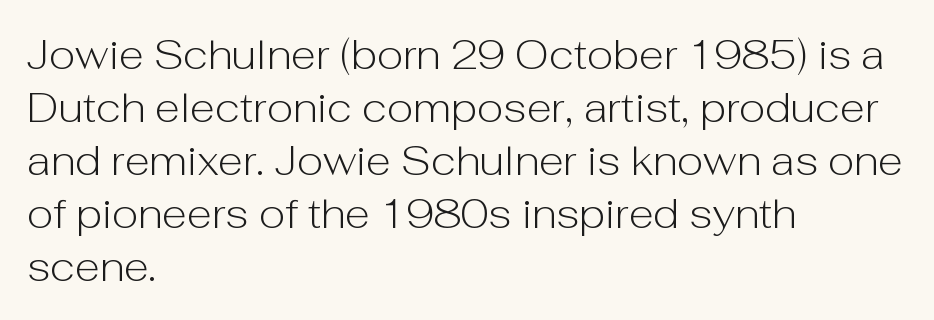
The image shows 41 px light sans-serif type, upright; set left-aligned, normal line spacing (1.29x), normal letter spacing, not underlined; low stroke contrast and a medium x-height.
